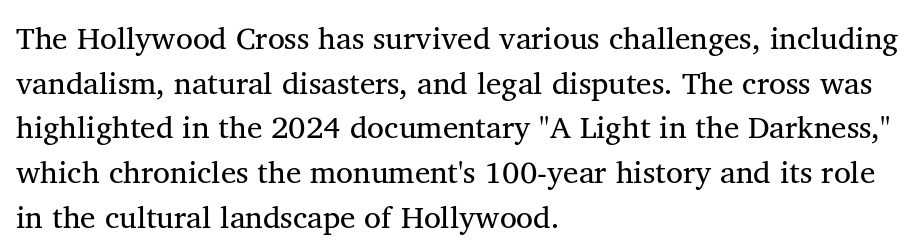
Tracking here is standard; glyphs follow each other at the usual distance. The characters display serif detailing at their extremities. Has an underline been added? It has not. Every character sits straight up, as roman type does. Baseline-to-baseline distance is the conventional proportion of letter height.
